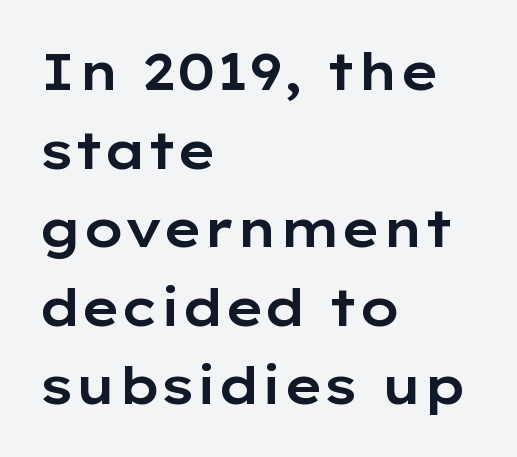
{"serif": "no", "italic": "no", "width": "wide", "stroke_contrast": "low", "x_height": "medium", "monospaced": "no", "underline": "no", "align": "left", "line_spacing": "normal", "line_spacing_ratio": 1.54, "letter_spacing": "normal", "letter_spacing_em": 0.0, "glyph_px": 51}
